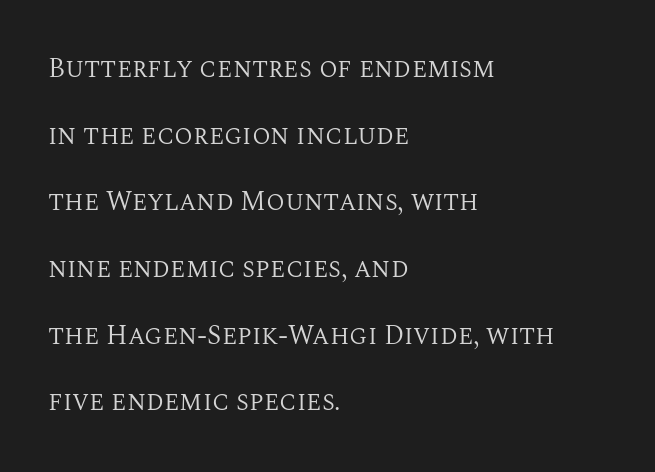
{"italic": "no", "bold": "no", "underline": "no", "align": "left", "line_spacing": "loose", "line_spacing_ratio": 2.47, "letter_spacing": "normal", "letter_spacing_em": 0.0, "glyph_px": 27}
